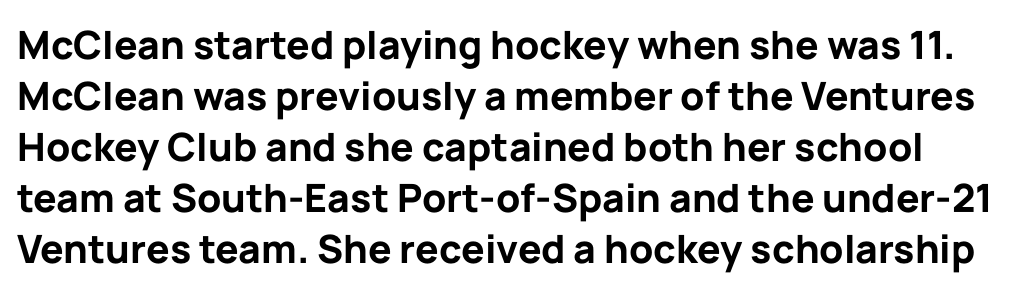
The image shows 39 px bold sans-serif type, upright; set normal line spacing (1.31x), normal letter spacing, not underlined; low stroke contrast and a medium x-height.
